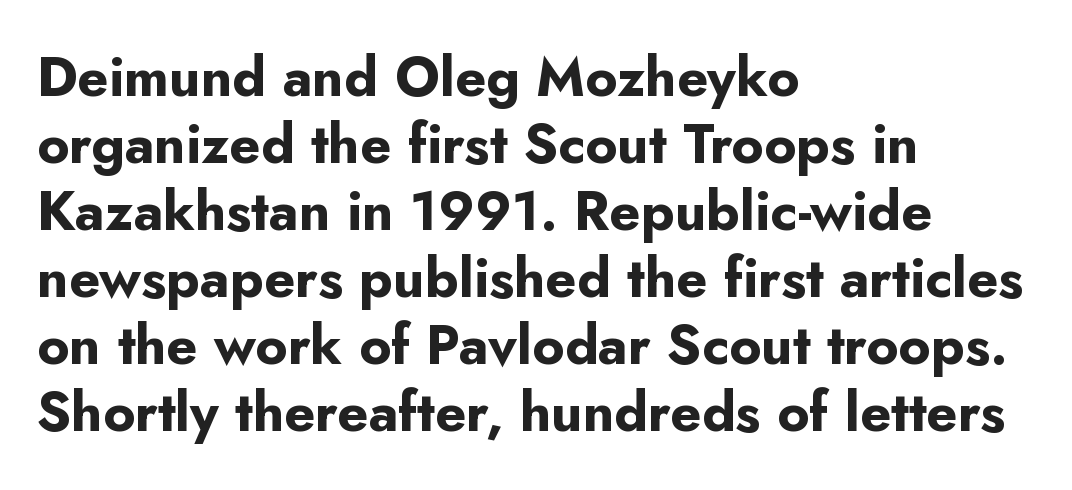
The image shows 55 px bold sans-serif type, upright; set left-aligned, line spacing 1.22x, normal letter spacing, not underlined; low stroke contrast and a small x-height.
